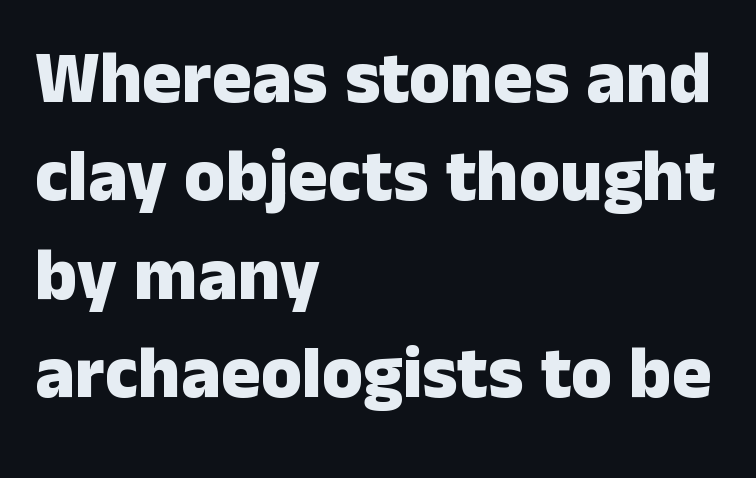
The image shows 74 px heavy sans-serif type, upright; set left-aligned, normal line spacing (1.33x), normal letter spacing, not underlined; low stroke contrast and a medium x-height.
